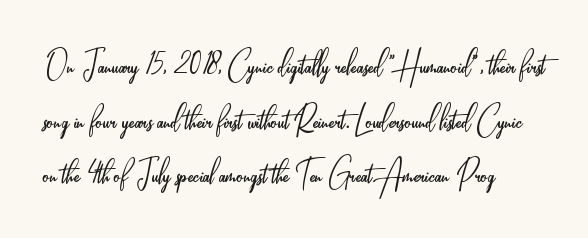
The gap between lines stays unmarked. Bold? No — there's no thickening of the strokes. A typesetter would call this proportional, since set widths differ per character. Vertically, the passage feels balanced, rows spaced as you'd expect.
